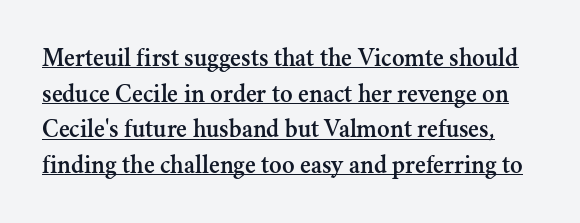
The image shows 26 px text type, upright; set normal line spacing (1.37x), normal letter spacing, underlined.
